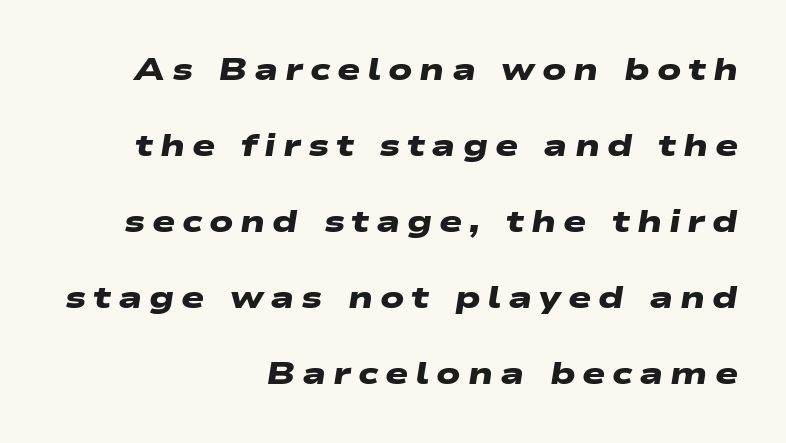
{"serif": "no", "bold": "yes", "weight": "heavy", "width": "wide", "stroke_contrast": "low", "x_height": "medium", "monospaced": "no", "underline": "no", "align": "right", "line_spacing": "loose", "line_spacing_ratio": 2.45, "letter_spacing": "wide", "letter_spacing_em": 0.22, "glyph_px": 31}
